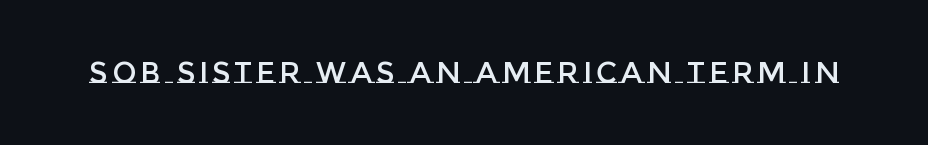
{"italic": "no", "width": "normal", "stroke_contrast": "low", "x_height": "large", "monospaced": "no", "underline": "no", "glyph_px": 29}
